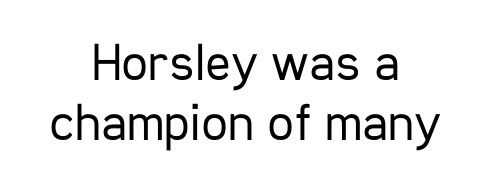
Think standard paragraph weight, or any step lighter than that. The paragraph shown floats in the horizontal middle. Designer's note — italics off, roman on. The foot of each line stays bare and open. The passage shown is typeset with a sans-serif family. You could call the tracking neutral — neither tight nor loose.
